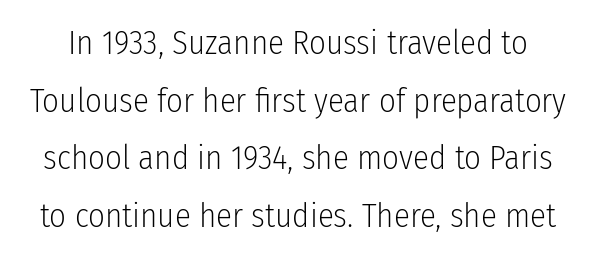
{"serif": "no", "italic": "no", "bold": "no", "weight": "light", "width": "condensed", "stroke_contrast": "low", "x_height": "medium", "monospaced": "no", "underline": "no", "line_spacing_ratio": 1.75, "letter_spacing": "normal", "letter_spacing_em": 0.0, "glyph_px": 33}
